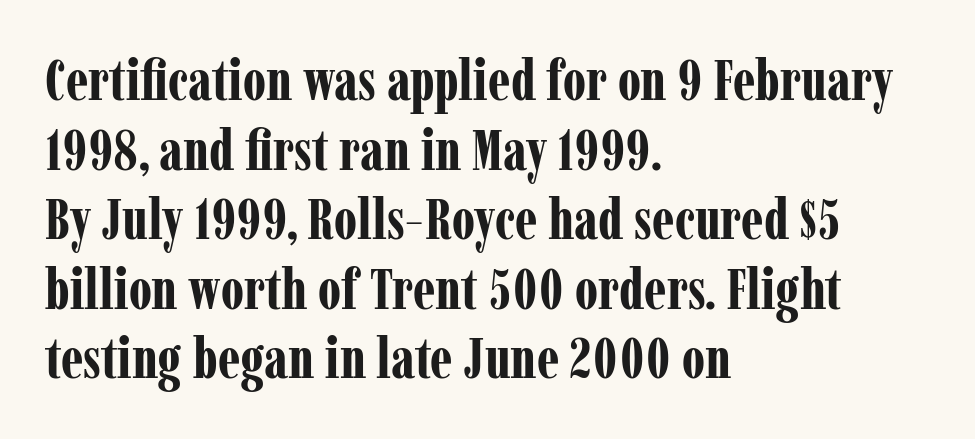
Q: Is the text bold? A: Yes.
Q: Is the text italic (slanted)? A: No, it is upright.
Q: Is the typeface a serif or a sans-serif typeface? A: Serif.
Q: Is the text underlined? A: No.
Q: How is the paragraph aligned? A: Left-aligned.
Q: Is the spacing between letters normal or unusually wide? A: Normal.
Q: Width (condensed, normal, or wide)? A: Condensed.
Q: Stroke contrast? A: Low.
Q: x-height? A: Medium.
Q: Monospaced? A: No.
